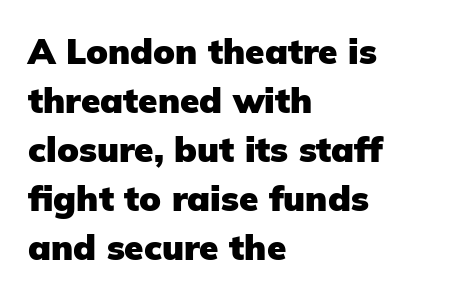
Note the varied advance widths — an 'i' is clearly narrower than an 'm'. Normally led — the rows are evenly, conventionally spaced. Notice how the stems are strictly vertical — no italics here. Beneath every word, the page is bare.
